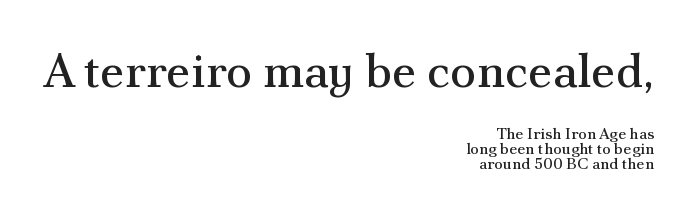
The letters in the upper block stand taller than those in the block below. The text was rendered using a seriffed face with decorative stroke endings. Proportional: the letters do not fall into vertical columns. Is the type heavy? It reads as light-to-regular instead. These lines huddle together more closely than default settings would place them. A clean baseline with only descenders dipping below it.
